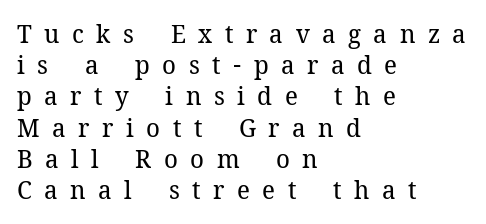
These lines stack with their left ends in a neat column. Weight: regular or lighter. Glyph-to-glyph distance is far greater than everyday printed text. The specimen reads as upright at a glance.
